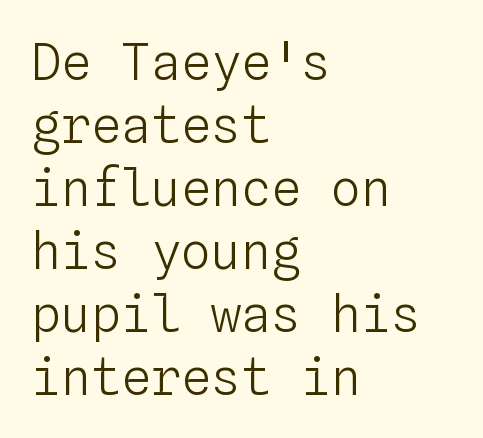
Q: Is the text bold? A: No.
Q: Is the text italic (slanted)? A: No, it is upright.
Q: Is the text underlined? A: No.
Q: How is the paragraph aligned? A: Left-aligned.
Q: Is the spacing between letters normal or unusually wide? A: Normal.
Q: Is the spacing between lines tight, normal or loose? A: Normal.
Q: Width (condensed, normal, or wide)? A: Normal.
Q: Stroke contrast? A: Low.
Q: x-height? A: Medium.
Q: Monospaced? A: Yes.
